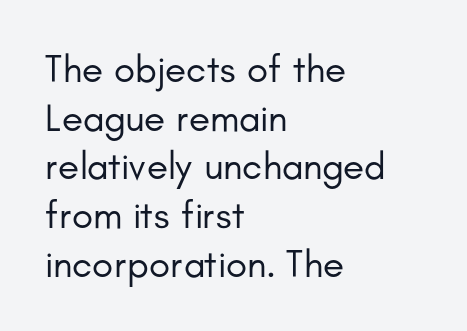
{"serif": "no", "italic": "no", "bold": "no", "weight": "regular", "width": "normal", "stroke_contrast": "low", "x_height": "small", "monospaced": "no", "underline": "no", "align": "left", "line_spacing": "normal", "line_spacing_ratio": 1.25, "letter_spacing": "normal", "letter_spacing_em": 0.0, "glyph_px": 39}
